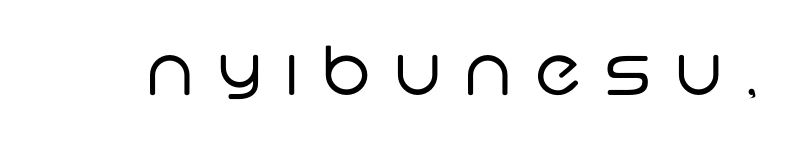
This sample uses a sans-serif face. The tracking jumps out immediately: characters are airy and widely separated. Each letter keeps its own natural width here, so spacing adapts to shape. Descenders hang freely into open space. Weight: in the light-to-regular range.
